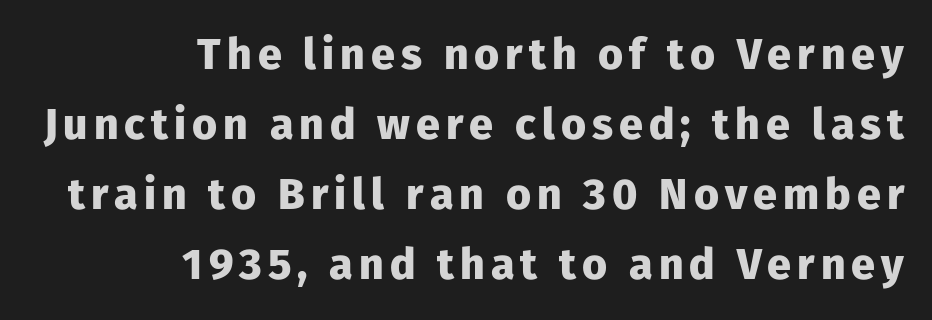
Its strokes are broad and dark, the hallmark of bold type. The area under the type is left untouched. Proportional: the letters do not fall into vertical columns. The setting favours the right margin, as signatures and pull-quotes sometimes do.
